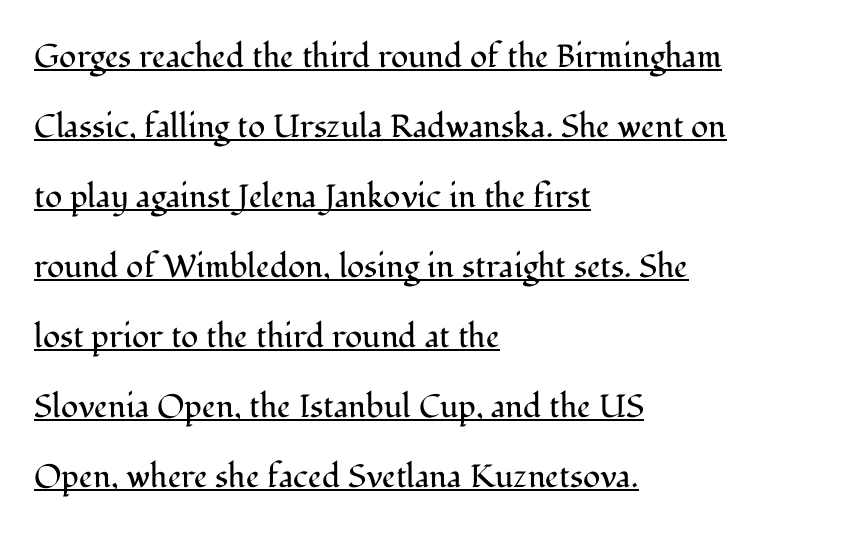
{"serif": "yes", "italic": "no", "bold": "no", "weight": "regular", "width": "normal", "stroke_contrast": "medium", "x_height": "medium", "monospaced": "no", "underline": "yes", "align": "left", "line_spacing": "loose", "line_spacing_ratio": 2.19, "letter_spacing": "normal", "letter_spacing_em": 0.0, "glyph_px": 32}
